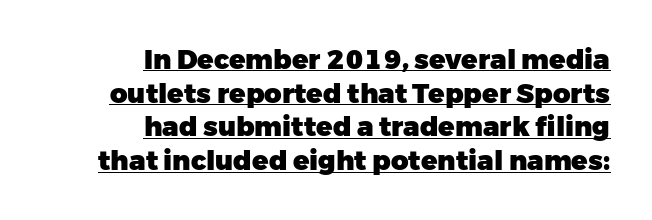
{"italic": "no", "bold": "yes", "underline": "yes", "align": "right", "line_spacing": "normal", "line_spacing_ratio": 1.25, "letter_spacing": "normal", "letter_spacing_em": 0.0, "glyph_px": 27}
